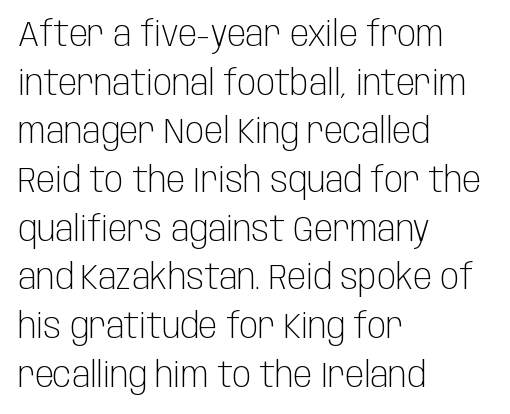
{"serif": "no", "italic": "no", "bold": "no", "weight": "light", "width": "condensed", "stroke_contrast": "low", "x_height": "large", "monospaced": "no", "underline": "no", "align": "left", "line_spacing": "normal", "line_spacing_ratio": 1.39, "letter_spacing": "normal", "letter_spacing_em": 0.0, "glyph_px": 35}
